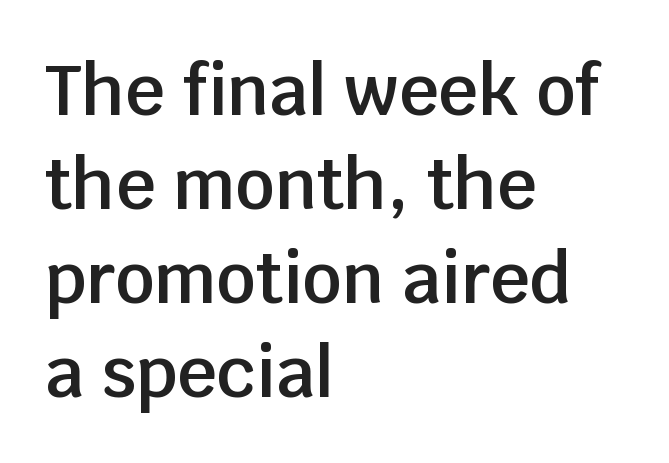
Q: Is the text bold? A: Semi-bold.
Q: Is the text italic (slanted)? A: No, it is upright.
Q: Is the typeface a serif or a sans-serif typeface? A: Sans-serif.
Q: Is the text underlined? A: No.
Q: How is the paragraph aligned? A: Left-aligned.
Q: Is the spacing between letters normal or unusually wide? A: Normal.
Q: Is the spacing between lines tight, normal or loose? A: Normal.
Q: Width (condensed, normal, or wide)? A: Normal.
Q: Stroke contrast? A: Low.
Q: x-height? A: Large.
Q: Monospaced? A: No.
